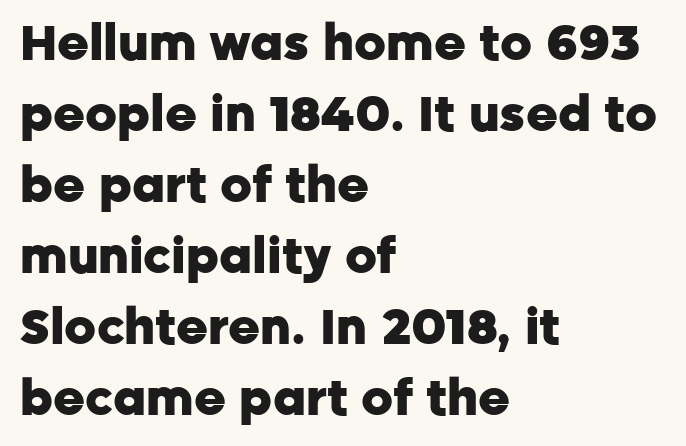
{"serif": "no", "italic": "no", "bold": "yes", "weight": "heavy", "width": "normal", "stroke_contrast": "low", "x_height": "medium", "monospaced": "no", "underline": "no", "align": "left", "line_spacing": "normal", "line_spacing_ratio": 1.45, "letter_spacing": "normal", "letter_spacing_em": 0.0, "glyph_px": 49}
